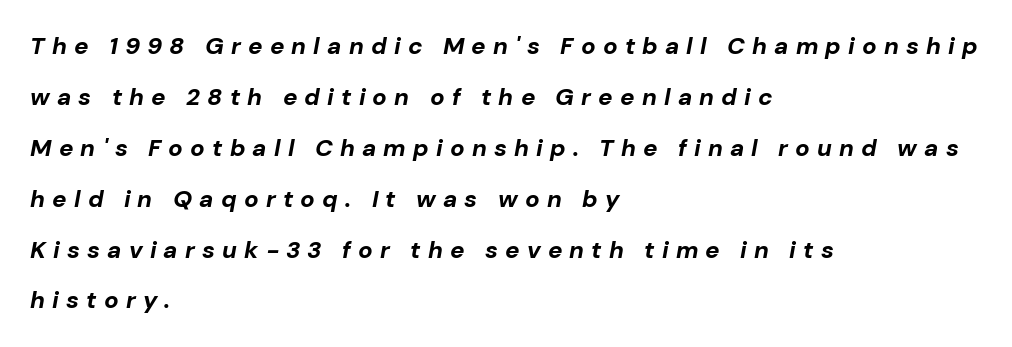
Slant detected: the letters are inclined. The gaps between neighbouring characters are conspicuously large. Summary of vertical rhythm: relaxed, with wide interline spacing. Leftover space on each line is placed entirely after the last word. Caption: bold face, heavy strokes.
